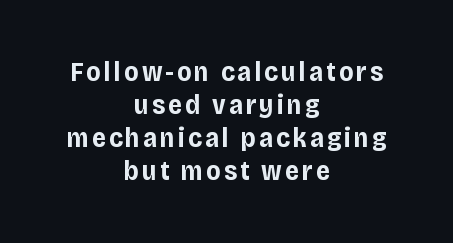
Q: Is the text bold? A: Yes.
Q: Is the text italic (slanted)? A: No, it is upright.
Q: Is the text underlined? A: No.
Q: How is the paragraph aligned? A: Centered.
